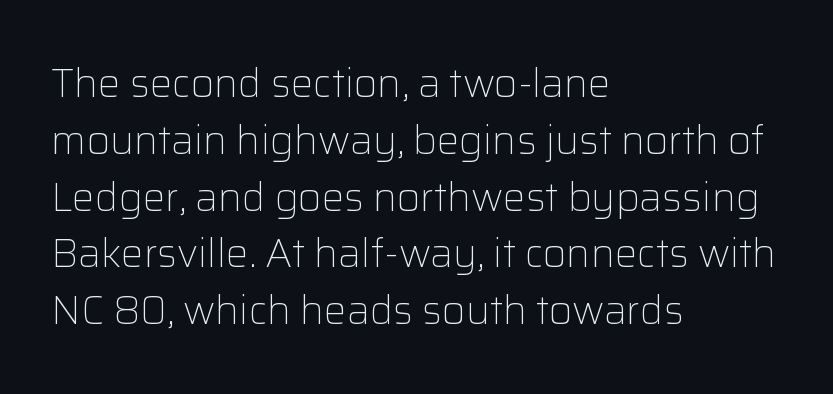
Check where the strokes stop: nothing finishes them off — pure sans. The type is set solid horizontally, with unmodified tracking. The lettering stays uniformly vertical, giving the passage a roman look. The zone under the glyphs is completely vacant. Proportional: the letters do not fall into vertical columns.
